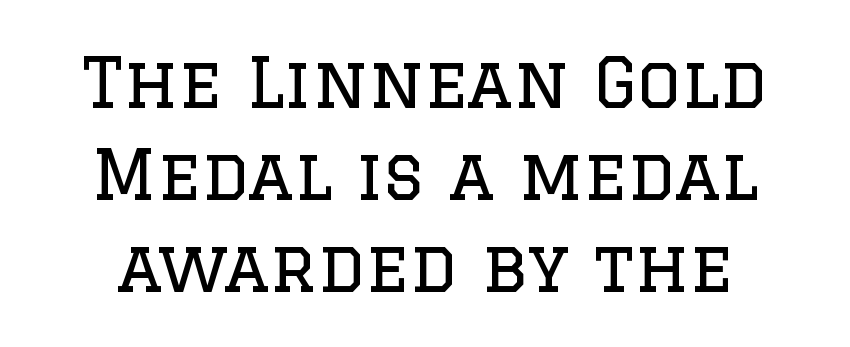
{"serif": "yes", "italic": "no", "bold": "no", "weight": "regular", "width": "normal", "stroke_contrast": "low", "x_height": "large", "monospaced": "no", "underline": "no", "line_spacing": "normal", "line_spacing_ratio": 1.33, "letter_spacing": "normal", "letter_spacing_em": 0.0, "glyph_px": 69}
